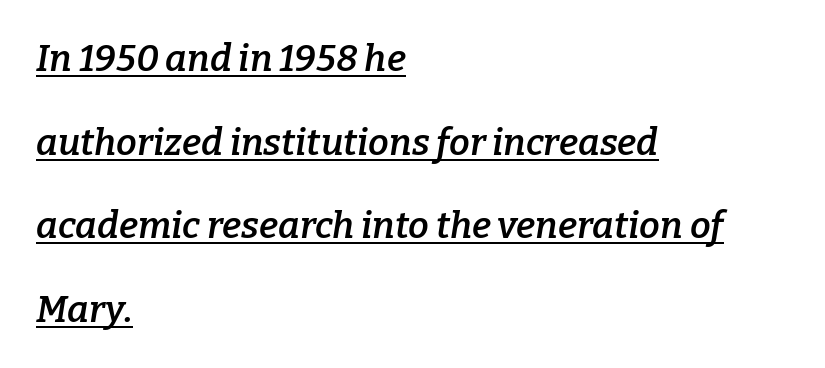
The image shows 37 px semibold serif type, italic (leaning right); set left-aligned, loose line spacing (2.26x), normal letter spacing, underlined; low stroke contrast and a medium x-height.
